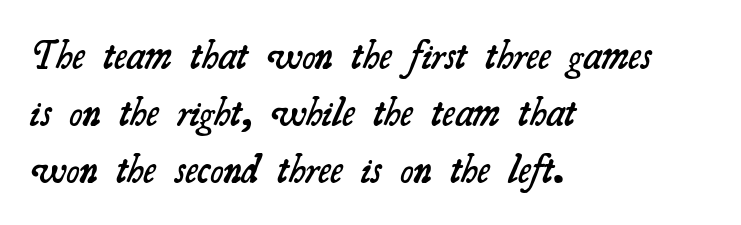
The face used here is seriffed, in the tradition of book romans. In terms of leading, this rendering sits right in the middle. Every letter is mildly thick-stroked: semibold rather than bold. Between one letter and the next there's only the usual sliver of space. Underline: absent. Which margin do the lines hug? The left one — the right edge is uneven.
